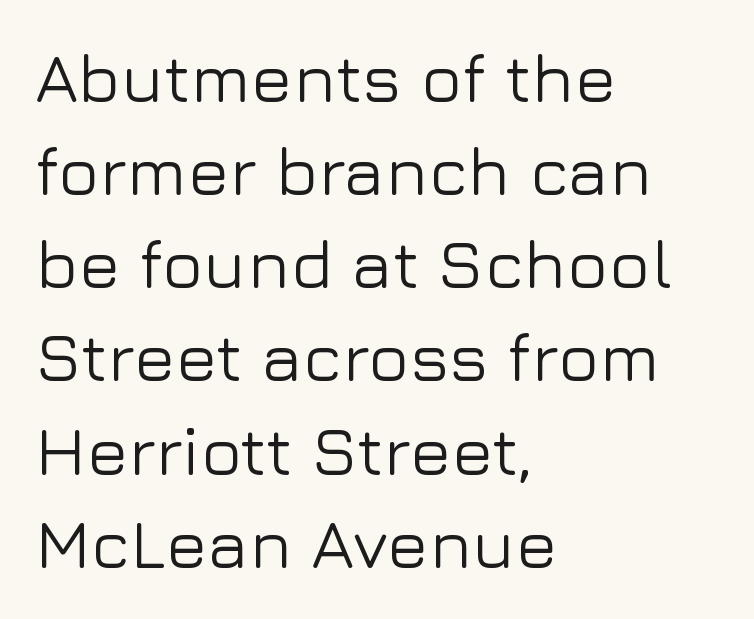
{"serif": "no", "italic": "no", "width": "normal", "stroke_contrast": "low", "x_height": "medium", "monospaced": "no", "underline": "no", "align": "left", "line_spacing": "normal", "line_spacing_ratio": 1.35, "letter_spacing": "normal", "letter_spacing_em": 0.0, "glyph_px": 69}
